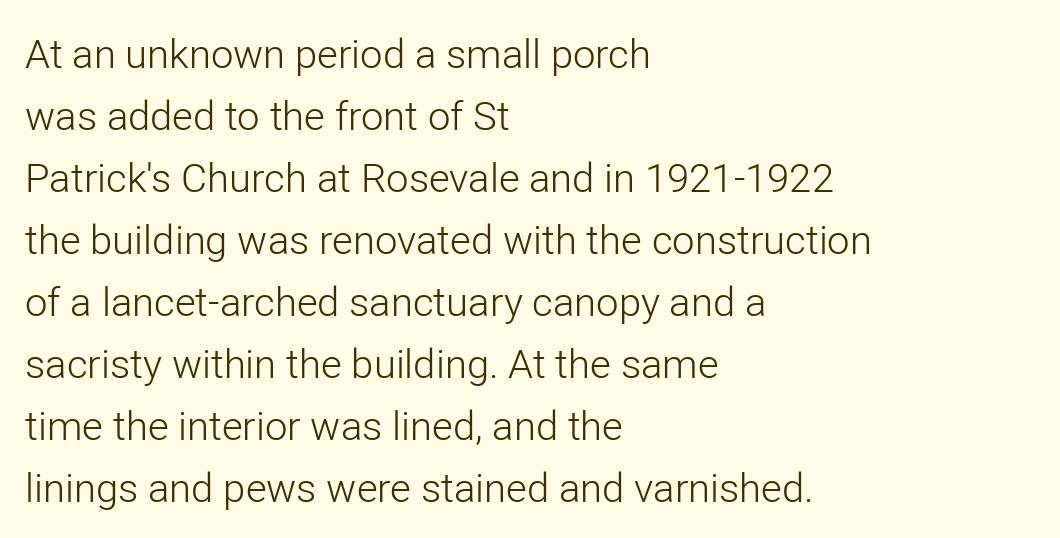
The image shows 40 px light sans-serif type, upright; set left-aligned, normal line spacing (1.55x), normal letter spacing, not underlined; low stroke contrast and a medium x-height.
